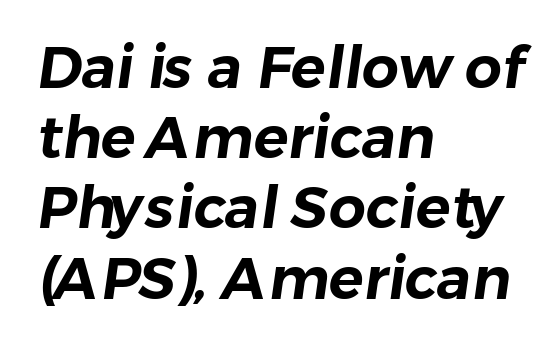
The image shows 58 px sans-serif type; set left-aligned, line spacing 1.21x, normal letter spacing, not underlined; low stroke contrast and a medium x-height.
